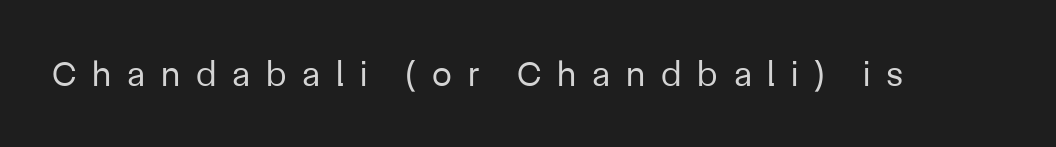
Tracking value appears strongly positive — letters spread wide. Quick note: underline off. Letters have the restrained weight of plain body copy at most. The face used here is a sans, in the tradition of grotesques and geometrics.
